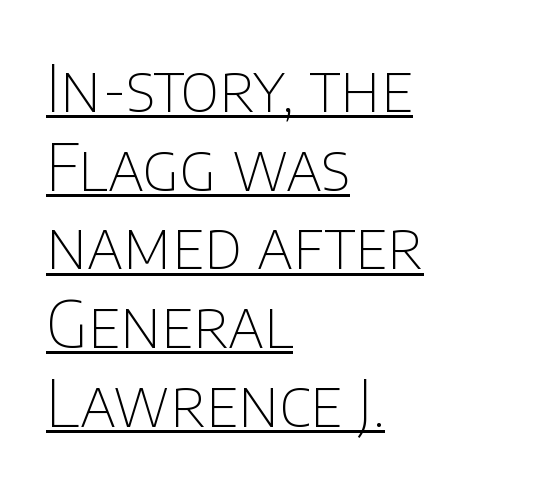
Q: Is the text bold? A: No.
Q: Is the text italic (slanted)? A: No, it is upright.
Q: Is the typeface a serif or a sans-serif typeface? A: Sans-serif.
Q: Is the text underlined? A: Yes.
Q: How is the paragraph aligned? A: Left-aligned.
Q: Is the spacing between letters normal or unusually wide? A: Normal.
Q: Width (condensed, normal, or wide)? A: Normal.
Q: Stroke contrast? A: Low.
Q: x-height? A: Large.
Q: Monospaced? A: No.
